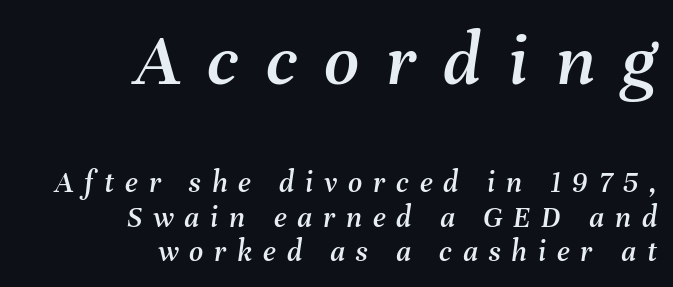
{"italic": "yes", "lean": "right", "slant_degrees": 8, "width": "normal", "stroke_contrast": "medium", "x_height": "medium", "monospaced": "no", "underline": "no", "align": "right", "line_spacing": "tight", "line_spacing_ratio": 1.12, "letter_spacing": "wide", "letter_spacing_em": 0.35, "larger_block": "first", "size_ratio": 2.48, "glyph_px": 77}
